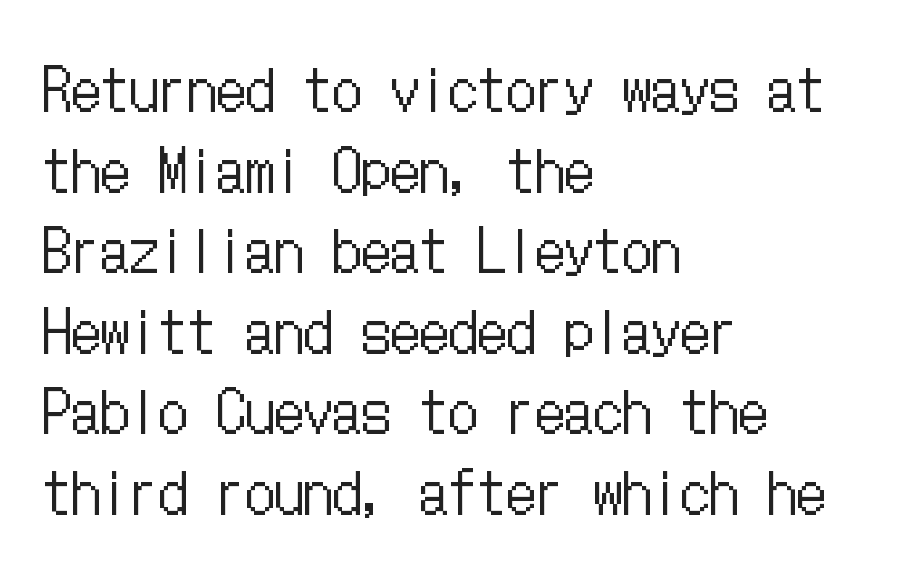
Q: Is the text bold? A: No.
Q: Is the text italic (slanted)? A: No, it is upright.
Q: Is the text underlined? A: No.
Q: How is the paragraph aligned? A: Left-aligned.
Q: Is the spacing between letters normal or unusually wide? A: Normal.
Q: Is the spacing between lines tight, normal or loose? A: Normal.
Q: Width (condensed, normal, or wide)? A: Condensed.
Q: Stroke contrast? A: Low.
Q: x-height? A: Medium.
